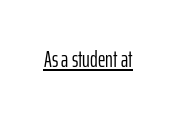
The image shows 23 px text type, upright; set normal letter spacing, underlined.
